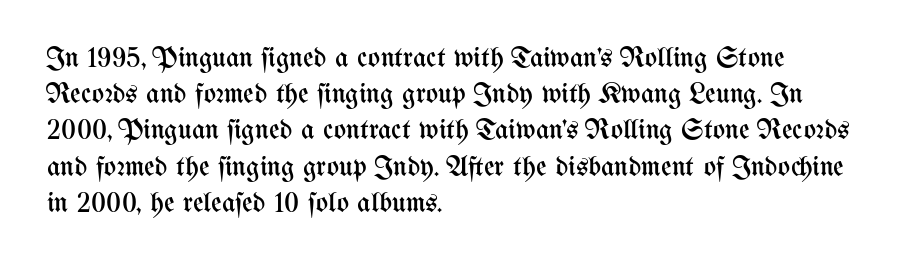
The image shows 29 px regular-weight, condensed type, upright; set left-aligned, normal line spacing (1.25x), normal letter spacing, not underlined; medium stroke contrast and a medium x-height.
